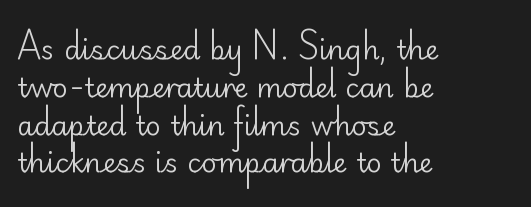
The image shows 27 px text type, upright; set left-aligned, normal line spacing (1.4x), normal letter spacing, not underlined.
